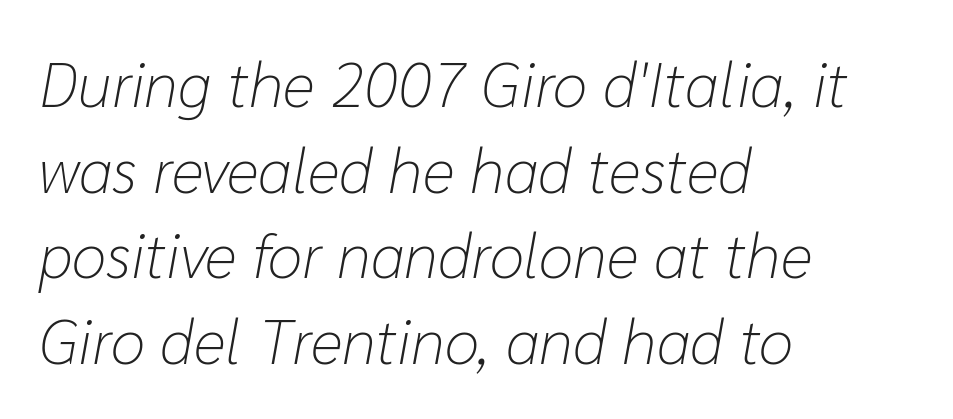
Compared with typical paragraphs, the rows here are spaced about the same. The rendering anchors every line to the left-hand side. No extra tracking has been applied to these lines. This rendering features lettering with no underline. Do the characters align in a grid? No, the font is proportional. Ink coverage per letter is moderate at most.
